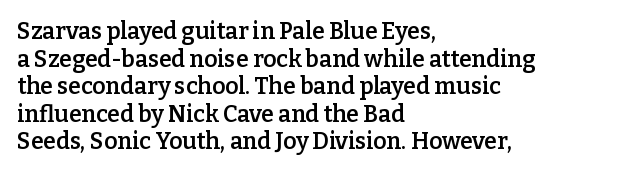
One-word summary of the alignment: left. The strokes are fattened partway — semibold, not bold. The letters stand straight up with perfectly vertical stems. The tracking reads as untouched default to a designer's eye.
